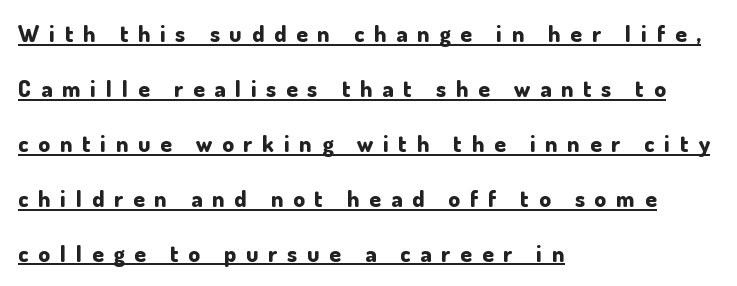
{"italic": "no", "bold": "yes", "underline": "yes", "align": "left", "line_spacing": "loose", "line_spacing_ratio": 2.39, "letter_spacing": "wide", "letter_spacing_em": 0.43, "glyph_px": 23}
